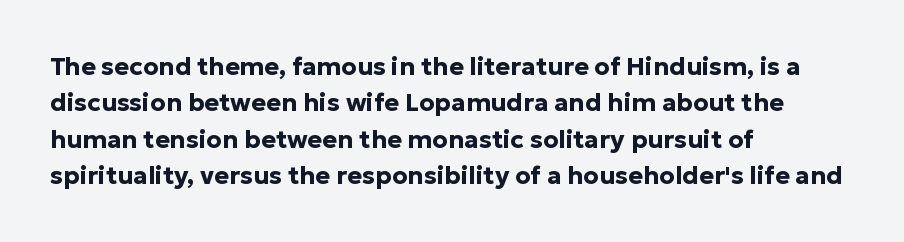
The image shows 25 px bold type, upright; set left-aligned, normal line spacing (1.46x), normal letter spacing, not underlined.
